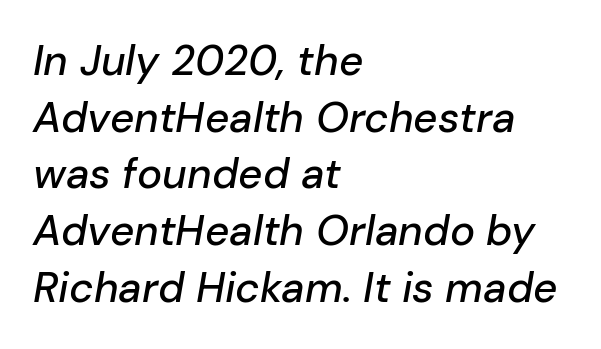
The image shows 42 px text type, italic (leaning right); set left-aligned, normal line spacing (1.35x), normal letter spacing, not underlined; low stroke contrast and a medium x-height.
